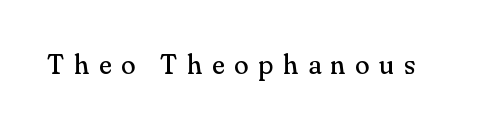
It's the straight-up-and-down kind of type. Glance below the letters and you will spot only blank space. The gaps between neighbouring characters are conspicuously large. The cut favours lightness, reaching ordinary text weight at its darkest.
